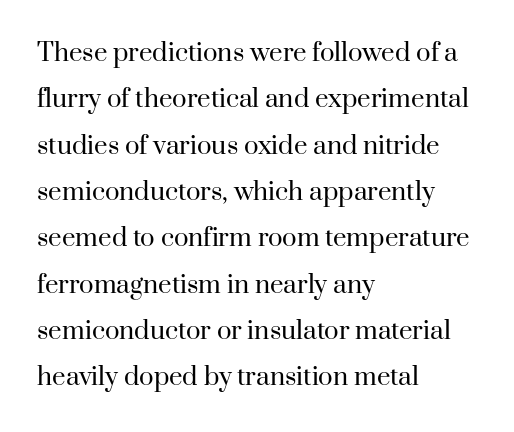
The image shows 24 px text type, upright; set left-aligned, loose line spacing (1.93x), normal letter spacing, not underlined.
